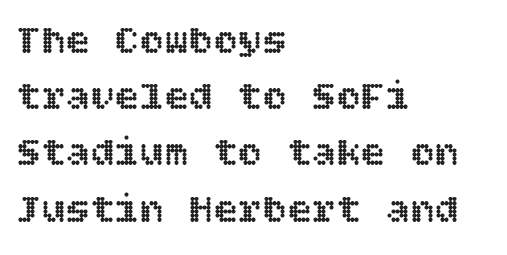
{"italic": "no", "width": "normal", "x_height": "large", "underline": "no", "align": "left", "line_spacing": "normal", "line_spacing_ratio": 1.37, "letter_spacing": "normal", "letter_spacing_em": 0.0, "glyph_px": 41}
